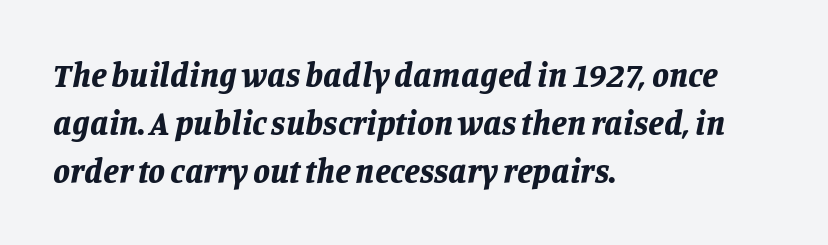
Q: Is the text bold? A: Yes.
Q: Is the text italic (slanted)? A: Yes, it leans right by about 11 degrees.
Q: Is the text underlined? A: No.
Q: How is the paragraph aligned? A: Left-aligned.
Q: Is the spacing between letters normal or unusually wide? A: Normal.
Q: Is the spacing between lines tight, normal or loose? A: Normal.
Q: Width (condensed, normal, or wide)? A: Normal.
Q: Stroke contrast? A: Low.
Q: x-height? A: Large.
Q: Monospaced? A: No.
